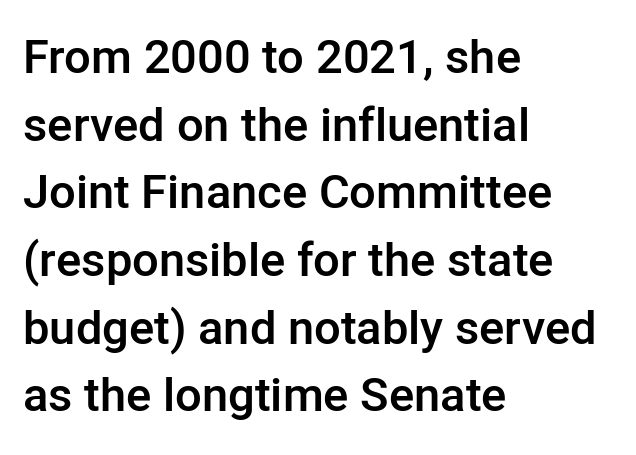
Q: Is the text bold? A: Semi-bold.
Q: Is the text italic (slanted)? A: No, it is upright.
Q: Is the typeface a serif or a sans-serif typeface? A: Sans-serif.
Q: Is the text underlined? A: No.
Q: How is the paragraph aligned? A: Left-aligned.
Q: Is the spacing between letters normal or unusually wide? A: Normal.
Q: Is the spacing between lines tight, normal or loose? A: Normal.
Q: Width (condensed, normal, or wide)? A: Normal.
Q: Stroke contrast? A: Low.
Q: x-height? A: Medium.
Q: Monospaced? A: No.
